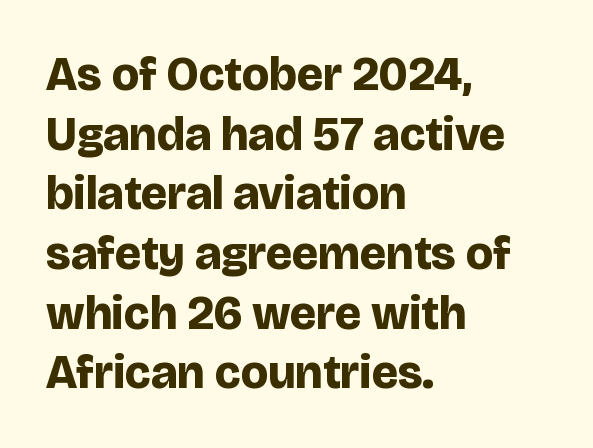
Q: Is the text bold? A: Yes.
Q: Is the text italic (slanted)? A: No, it is upright.
Q: Is the typeface a serif or a sans-serif typeface? A: Sans-serif.
Q: Is the text underlined? A: No.
Q: How is the paragraph aligned? A: Left-aligned.
Q: Is the spacing between letters normal or unusually wide? A: Normal.
Q: Is the spacing between lines tight, normal or loose? A: Normal.
Q: Width (condensed, normal, or wide)? A: Normal.
Q: Stroke contrast? A: Low.
Q: x-height? A: Large.
Q: Monospaced? A: No.
